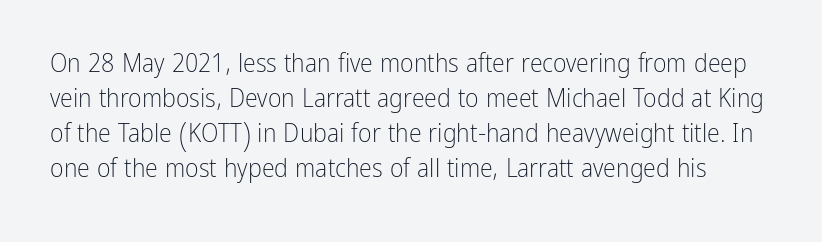
Style check: upright. Notice how descenders clear the ascenders below comfortably — that's standard leading. The passage shown is not underscored anywhere. Compared with typical body copy, the letter spacing here is the same. The characters are drawn with everyday or finer stroke widths.
